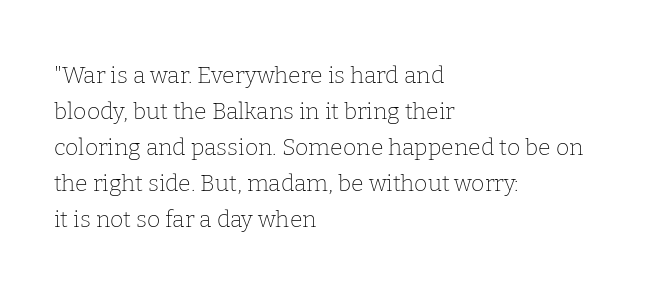
The foot of each line stays bare and open. It's the straight-up-and-down kind of type. The gaps between neighbouring characters are ordinary and unremarkable. A normal amount of white space separates one row of letters from the next. Typeset ragged right — the left edge is the straight one. Is the stroke heavy? The answer is a plain regular-or-lighter.
